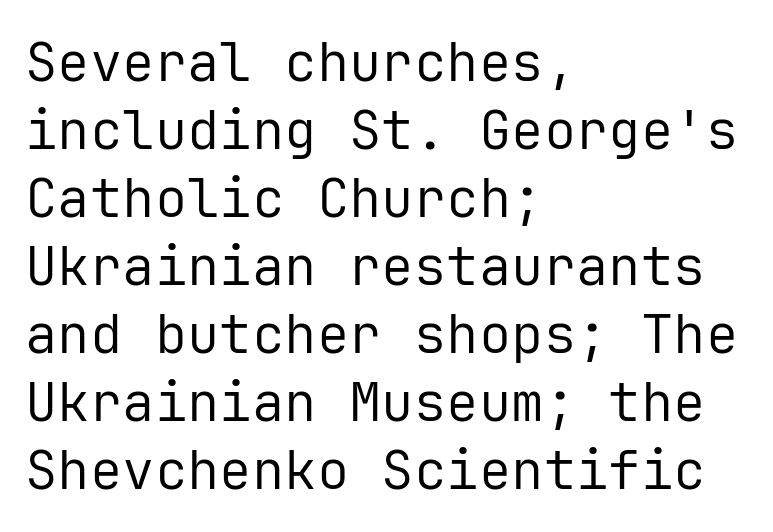
Monospaced: the letters line up in strict vertical columns. These lines are composed in type without serifs. What stands out about the letter spacing? Nothing — it is the standard amount. The foot of each line stays bare and open. Leading: standard. Characters remain perfectly vertical along every line.
